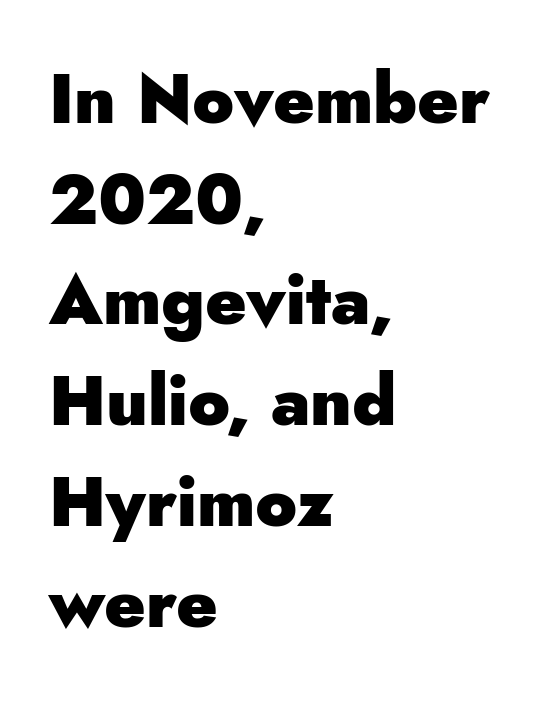
These lines sit exactly where default settings would place them. Any mark beneath the type? The region is blank. On the weight axis this lands at bold, roughly 700. Looks like regular typesetting: each glyph gets only the width it needs.
